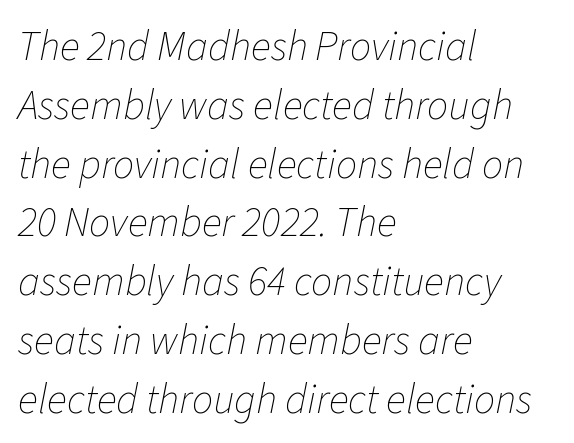
Reading down the block, your eye returns to a fixed left position each line. Nobody touched the tracking dial on this one. This sample has the flowing, uneven cadence of proportional lettering. A normal amount of white space separates one row of letters from the next.
